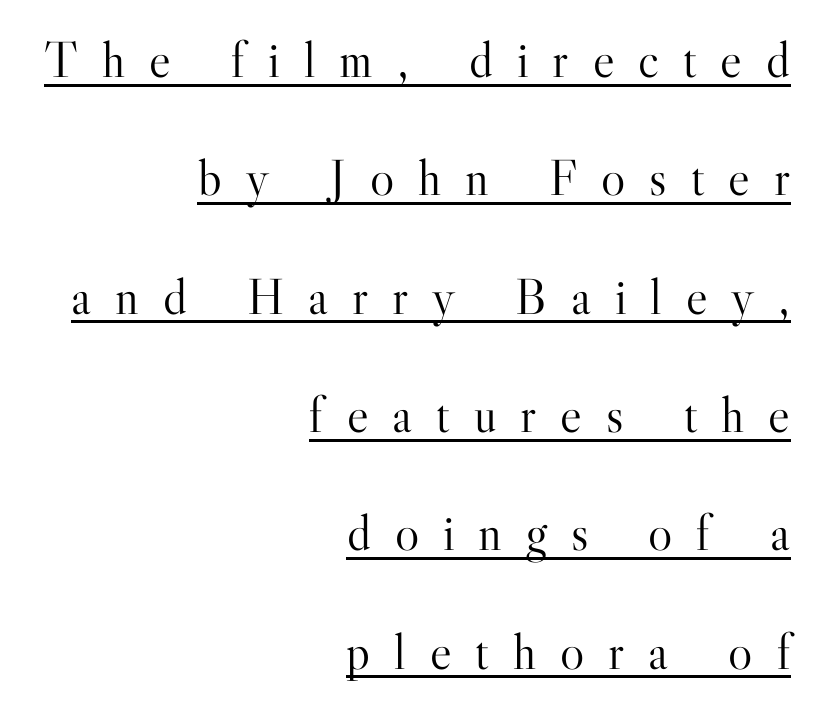
The image shows 51 px light serif type, upright; set right-aligned, loose line spacing (2.32x), unusually wide letter spacing (+0.47 em), underlined; high stroke contrast and a small x-height.
